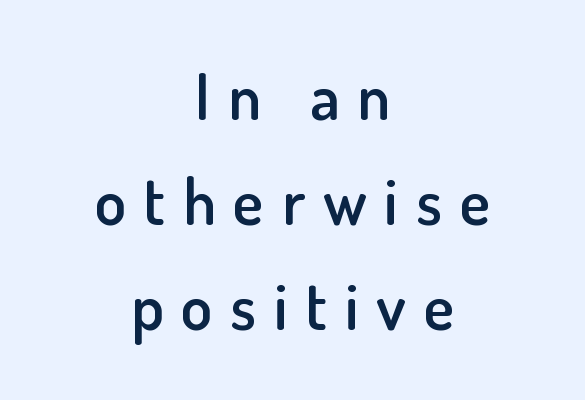
Q: Is the text bold? A: Semi-bold.
Q: Is the text italic (slanted)? A: No, it is upright.
Q: Is the typeface a serif or a sans-serif typeface? A: Sans-serif.
Q: Is the text underlined? A: No.
Q: How is the paragraph aligned? A: Centered.
Q: Is the spacing between letters normal or unusually wide? A: Unusually wide.
Q: Is the spacing between lines tight, normal or loose? A: Normal.
Q: Width (condensed, normal, or wide)? A: Normal.
Q: Stroke contrast? A: Low.
Q: x-height? A: Small.
Q: Monospaced? A: No.
